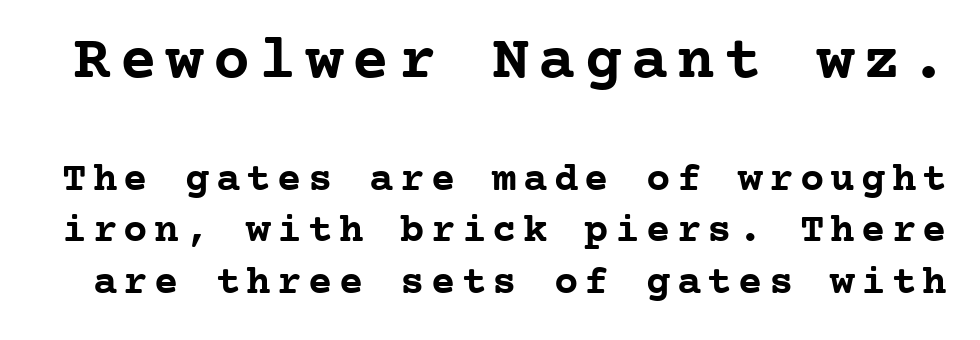
The image shows 62 px semibold serif type, upright, monospaced; set normal line spacing (1.26x), not underlined; the first (top) block is 1.51x larger; low stroke contrast and a medium x-height.
